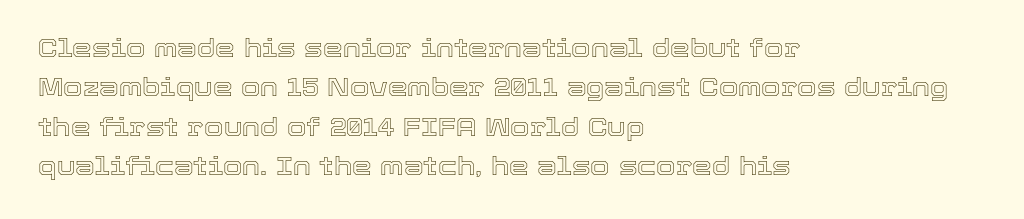
The image shows 25 px text type, upright; set left-aligned, normal line spacing (1.58x), normal letter spacing, not underlined.
